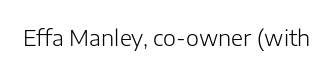
{"italic": "no", "bold": "no", "underline": "no", "letter_spacing": "normal", "letter_spacing_em": 0.0, "glyph_px": 22}
